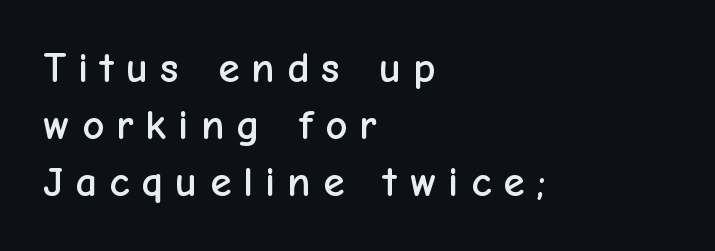
Q: Is the text italic (slanted)? A: No, it is upright.
Q: Is the typeface a serif or a sans-serif typeface? A: Sans-serif.
Q: Is the text underlined? A: No.
Q: How is the paragraph aligned? A: Left-aligned.
Q: Is the spacing between letters normal or unusually wide? A: Unusually wide.
Q: Is the spacing between lines tight, normal or loose? A: Normal.
Q: Width (condensed, normal, or wide)? A: Normal.
Q: Stroke contrast? A: Low.
Q: x-height? A: Medium.
Q: Monospaced? A: No.
